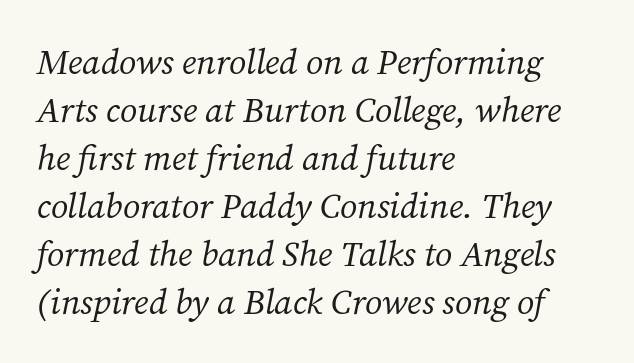
The lettering tilts uniformly, giving the passage an italic look. The strokes are not fattened; the text isn't bold. Does the copy run flush right? No — it runs flush left. The passage shown is typed in a proportional face where columns would drift. Standard letterfit; no display-style spreading of the glyphs.
